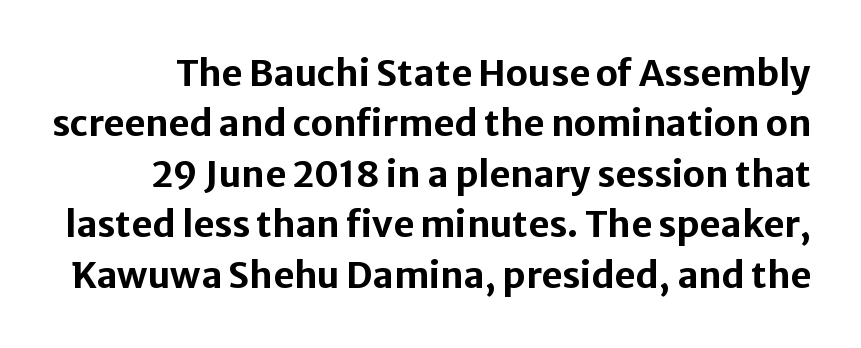
The image shows 36 px bold sans-serif type, upright; set normal line spacing (1.4x), normal letter spacing, not underlined; low stroke contrast and a medium x-height.
